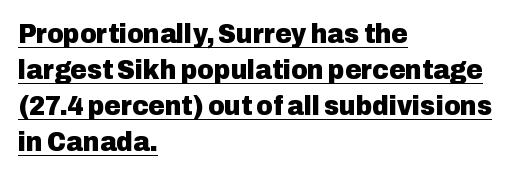
{"serif": "no", "italic": "no", "bold": "yes", "weight": "heavy", "width": "normal", "stroke_contrast": "low", "x_height": "medium", "monospaced": "no", "underline": "yes", "align": "left", "line_spacing": "normal", "line_spacing_ratio": 1.29, "letter_spacing": "normal", "letter_spacing_em": 0.0, "glyph_px": 28}
